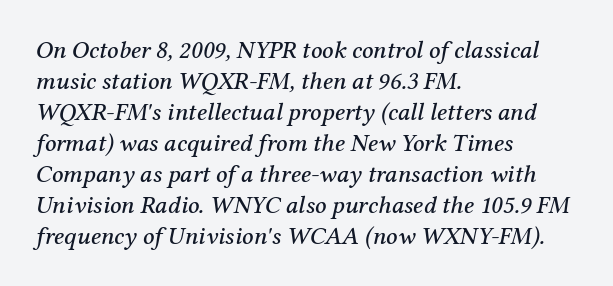
The passage shown leans; its letterforms are oblique. The compositor pushed each line to the left boundary. Nobody touched the tracking dial on this one. No word sits above an underline.
